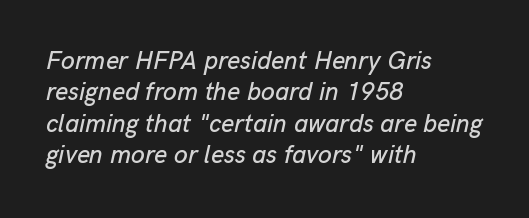
{"italic": "yes", "lean": "right", "slant_degrees": 13, "underline": "no", "align": "left", "line_spacing": "normal", "line_spacing_ratio": 1.26, "letter_spacing": "normal", "letter_spacing_em": 0.0, "glyph_px": 25}
